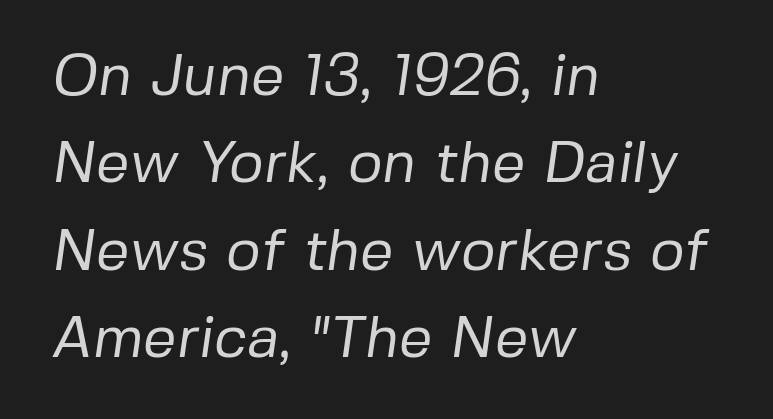
Q: Is the text bold? A: No.
Q: Is the typeface a serif or a sans-serif typeface? A: Sans-serif.
Q: Is the text underlined? A: No.
Q: How is the paragraph aligned? A: Left-aligned.
Q: Is the spacing between letters normal or unusually wide? A: Normal.
Q: Is the spacing between lines tight, normal or loose? A: Normal.
Q: Width (condensed, normal, or wide)? A: Normal.
Q: Stroke contrast? A: Low.
Q: x-height? A: Medium.
Q: Monospaced? A: No.
